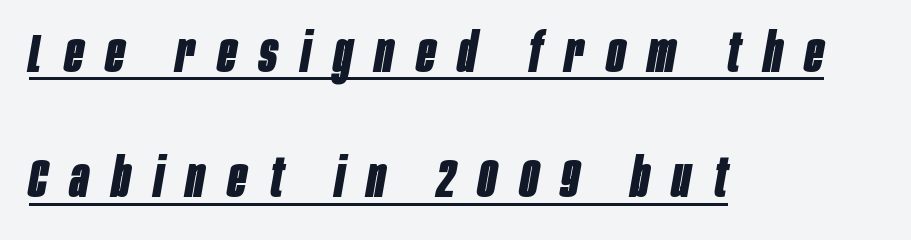
A typesetter would mark this as italic. Compared with an ordinary text face, these strokes are far heavier — a full bold. You can see a thin bar hugging the bottom of the glyphs. The passage shown stacks its lines with a broad gap.
